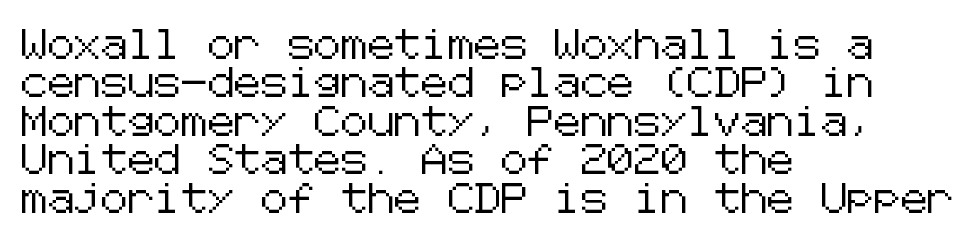
{"serif": "no", "italic": "no", "width": "normal", "stroke_contrast": "low", "x_height": "medium", "underline": "no", "align": "left", "line_spacing": "normal", "line_spacing_ratio": 1.28, "letter_spacing": "normal", "letter_spacing_em": 0.0, "glyph_px": 30}
